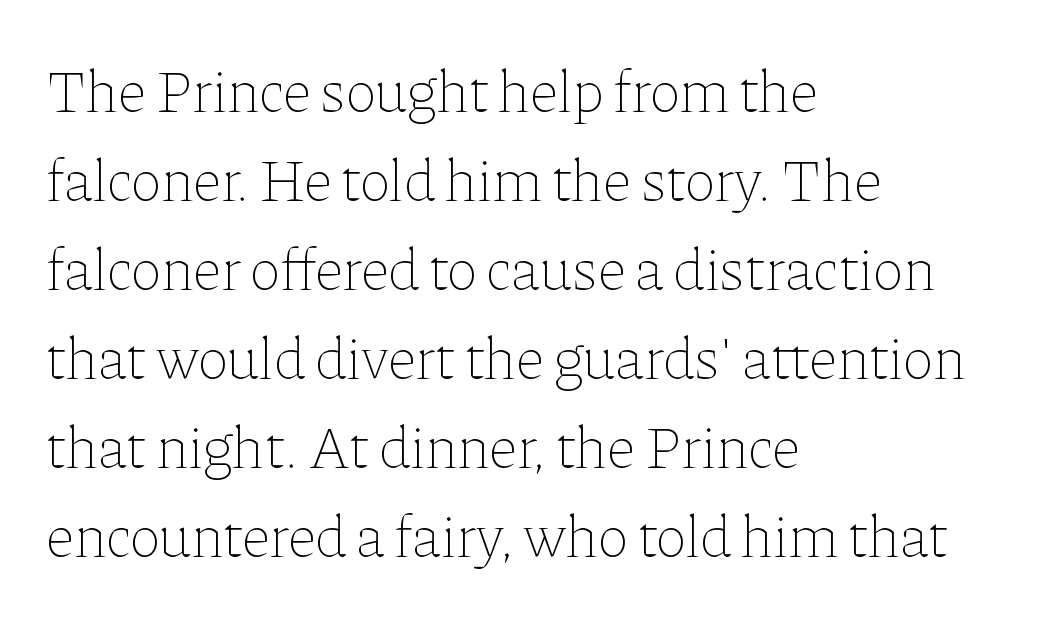
The image shows 59 px thin type, upright; set left-aligned, normal line spacing (1.51x), normal letter spacing, not underlined; low stroke contrast and a medium x-height.
